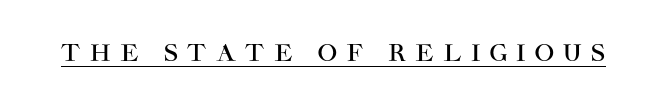
Q: Is the text italic (slanted)? A: No, it is upright.
Q: Is the text underlined? A: Yes.
Q: Is the spacing between letters normal or unusually wide? A: Unusually wide.
